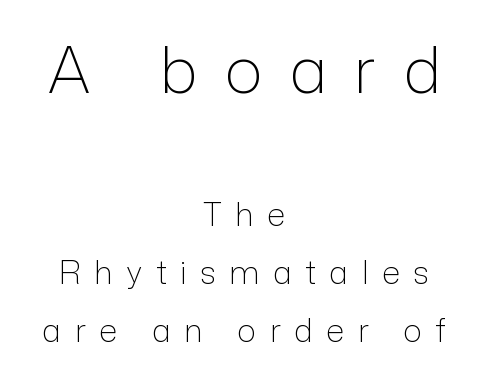
The image shows 64 px light sans-serif type, upright; set centered, line spacing 1.82x, unusually wide letter spacing (+0.42 em), not underlined; the first (top) block is 2.0x larger; low stroke contrast and a medium x-height.
